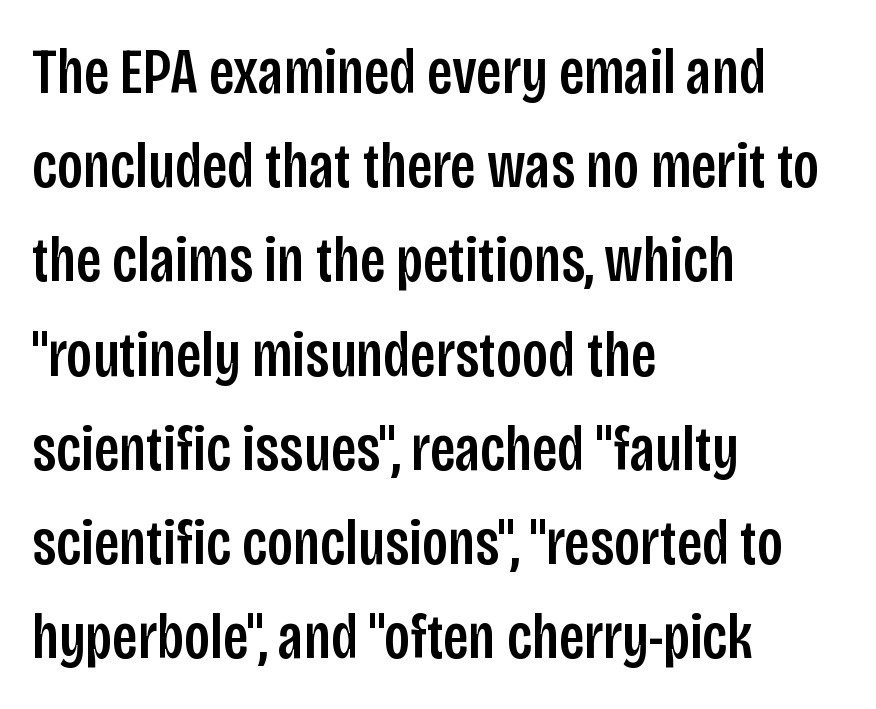
Notice how the stems are strictly vertical — no italics here. Words appear dense and cohesive because spacing is normal. Baseline-to-baseline distance is the conventional proportion of letter height. The letters advance in unequal steps, a hallmark of proportional type.
